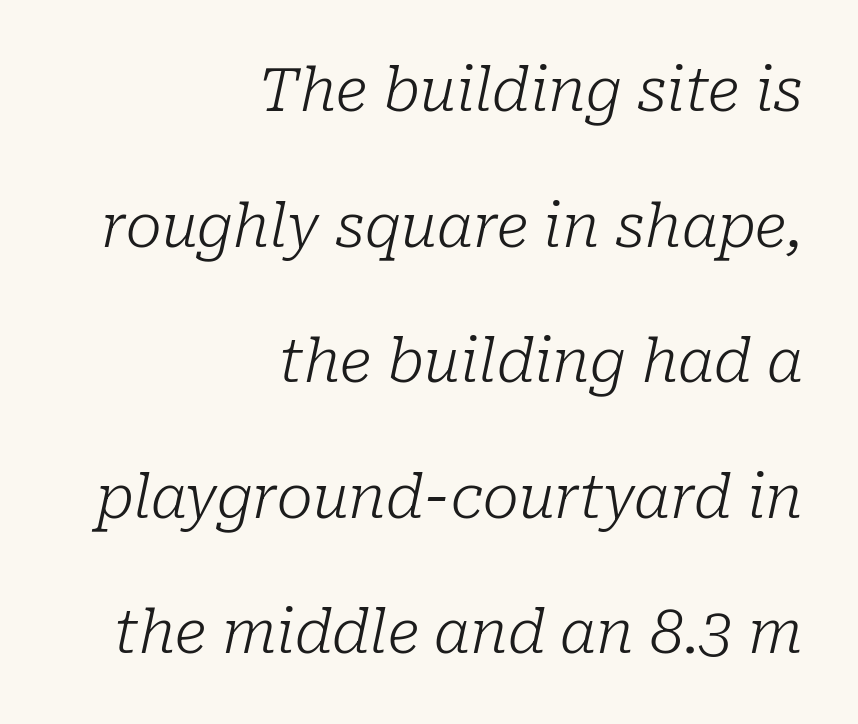
{"serif": "yes", "italic": "yes", "lean": "right", "slant_degrees": 10, "bold": "no", "weight": "light", "width": "normal", "stroke_contrast": "low", "x_height": "medium", "monospaced": "no", "underline": "no", "align": "right", "line_spacing": "loose", "line_spacing_ratio": 2.26, "letter_spacing": "normal", "letter_spacing_em": 0.0, "glyph_px": 60}
